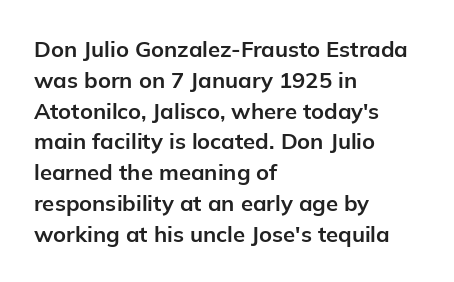
No italicization has been applied; the sample stays upright. The line-height multiplier appears to be the usual default. The face used here has the dense, thick strokes of a bold. Clear beneath every line of the passage. Each word holds together tightly as a unit, with standard inter-letter gaps. The typesetter chose a ragged-right arrangement here.
